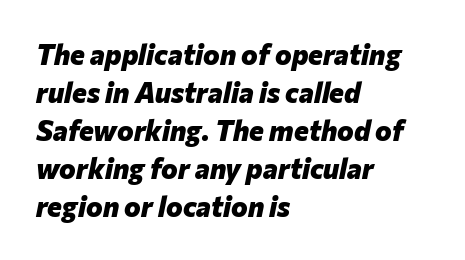
Q: Is the text bold? A: Yes.
Q: Is the text italic (slanted)? A: Yes, it leans right by about 12 degrees.
Q: Is the text underlined? A: No.
Q: How is the paragraph aligned? A: Left-aligned.
Q: Is the spacing between letters normal or unusually wide? A: Normal.
Q: Is the spacing between lines tight, normal or loose? A: Normal.
Q: Width (condensed, normal, or wide)? A: Normal.
Q: Stroke contrast? A: Low.
Q: x-height? A: Medium.
Q: Monospaced? A: No.
